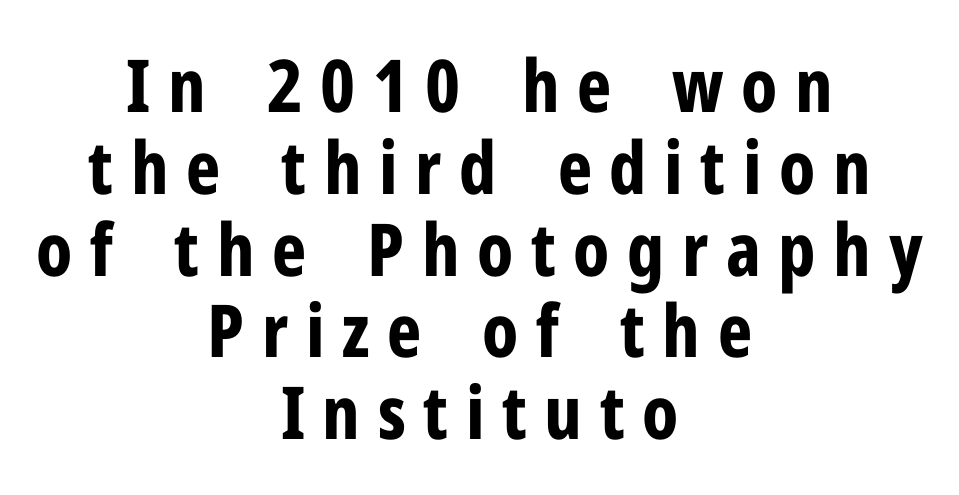
{"serif": "no", "italic": "no", "bold": "yes", "weight": "bold", "width": "condensed", "stroke_contrast": "low", "x_height": "medium", "monospaced": "no", "underline": "no", "align": "center", "line_spacing": "tight", "line_spacing_ratio": 1.12, "letter_spacing": "wide", "letter_spacing_em": 0.24, "glyph_px": 73}
